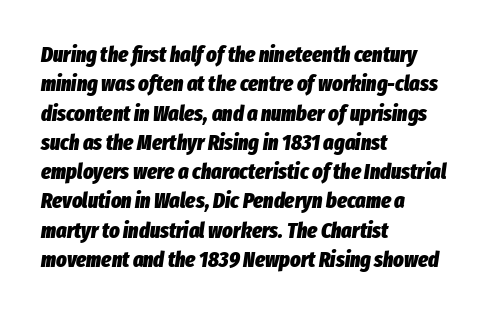
Looking at the ascenders, they clearly lean. The line texture is even and compact thanks to regular tracking. This is heavy type, rendered in bold. Line spacing here is normal. Horizontally, the lines are justified to the leading edge only.
